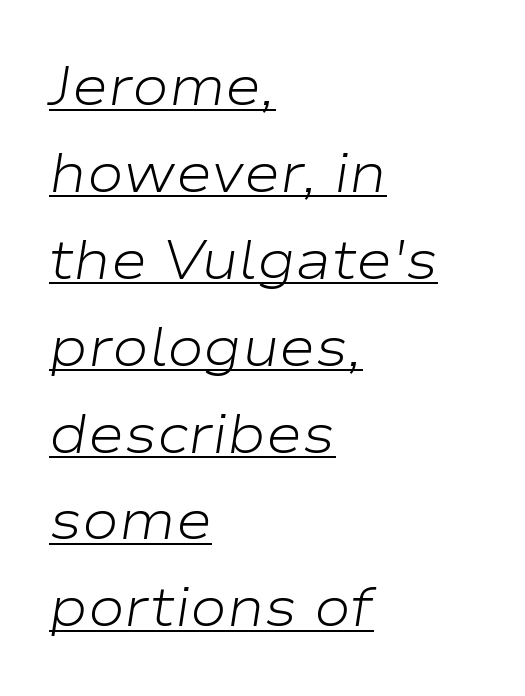
In terms of posture, this sample is oblique. Students, note that the glyphs here touch the page at normal intervals. Rows of type keep a routine distance in the vertical direction. Layout note: lines flush left. The face used here is proportionally spaced, like ordinary book or web type.
